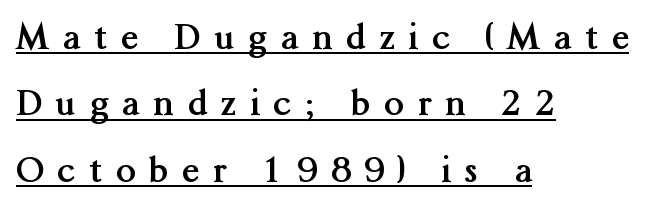
Q: Is the text bold? A: Yes.
Q: Is the text italic (slanted)? A: No, it is upright.
Q: Is the typeface a serif or a sans-serif typeface? A: Serif.
Q: Is the text underlined? A: Yes.
Q: How is the paragraph aligned? A: Left-aligned.
Q: Is the spacing between letters normal or unusually wide? A: Unusually wide.
Q: Is the spacing between lines tight, normal or loose? A: Loose.
Q: Width (condensed, normal, or wide)? A: Normal.
Q: Stroke contrast? A: Medium.
Q: x-height? A: Medium.
Q: Monospaced? A: No.
